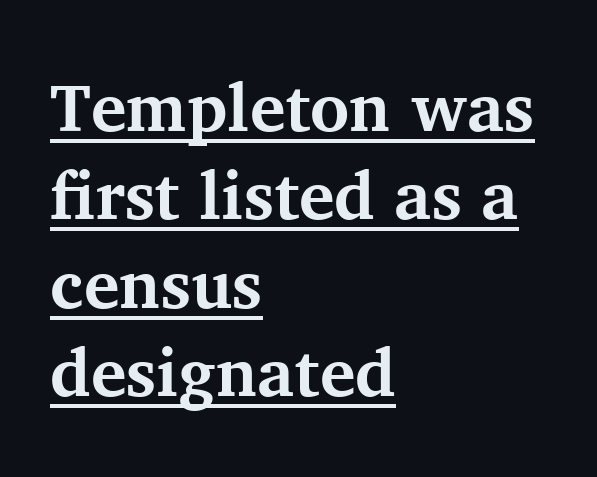
The image shows 67 px bold serif type, upright; set left-aligned, normal line spacing (1.32x), normal letter spacing, underlined; medium stroke contrast and a medium x-height.
